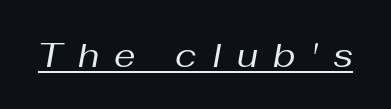
{"italic": "yes", "lean": "right", "slant_degrees": 10, "bold": "no", "weight": "regular", "width": "normal", "stroke_contrast": "medium", "x_height": "medium", "monospaced": "no", "underline": "yes", "letter_spacing": "wide", "letter_spacing_em": 0.45, "glyph_px": 34}
